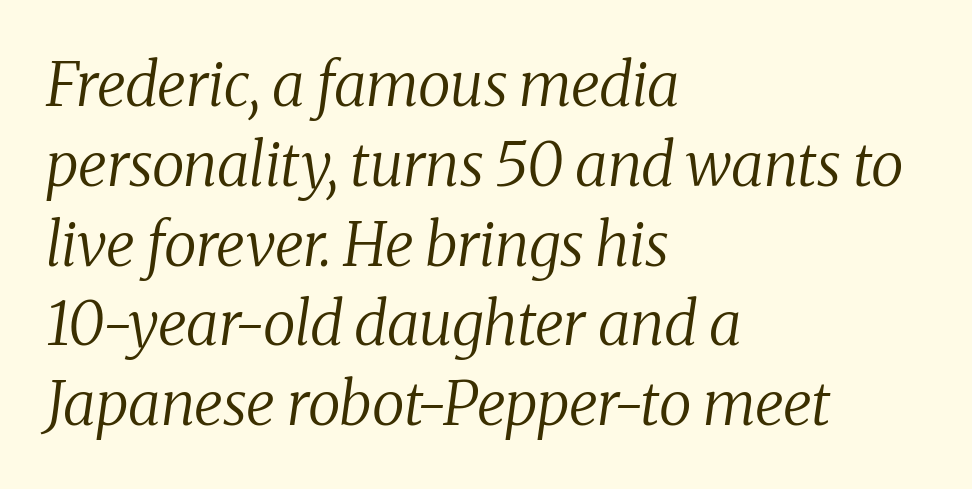
Q: Is the text bold? A: No.
Q: Is the text italic (slanted)? A: Yes, it leans right by about 8 degrees.
Q: Is the typeface a serif or a sans-serif typeface? A: Serif.
Q: Is the text underlined? A: No.
Q: How is the paragraph aligned? A: Left-aligned.
Q: Is the spacing between letters normal or unusually wide? A: Normal.
Q: Is the spacing between lines tight, normal or loose? A: Normal.
Q: Width (condensed, normal, or wide)? A: Normal.
Q: Stroke contrast? A: Medium.
Q: x-height? A: Medium.
Q: Monospaced? A: No.
